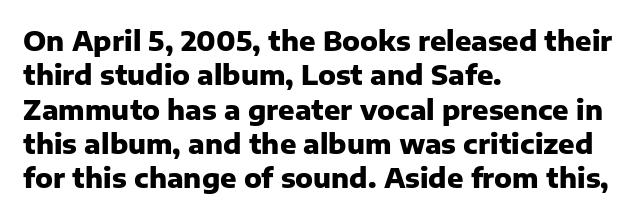
Q: Is the text bold? A: Yes.
Q: Is the text italic (slanted)? A: No, it is upright.
Q: Is the text underlined? A: No.
Q: How is the paragraph aligned? A: Left-aligned.
Q: Is the spacing between letters normal or unusually wide? A: Normal.
Q: Is the spacing between lines tight, normal or loose? A: Normal.
